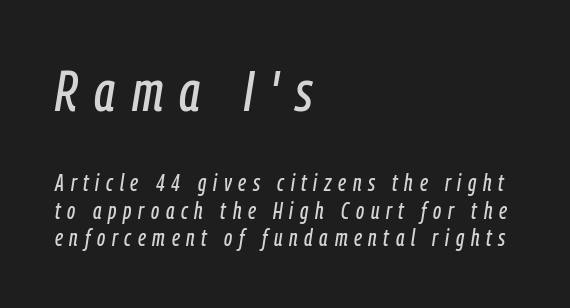
{"italic": "yes", "lean": "right", "slant_degrees": 9, "width": "condensed", "stroke_contrast": "low", "x_height": "medium", "monospaced": "no", "underline": "no", "align": "left", "line_spacing_ratio": 1.19, "letter_spacing": "wide", "letter_spacing_em": 0.29, "larger_block": "first", "size_ratio": 2.48, "glyph_px": 57}
